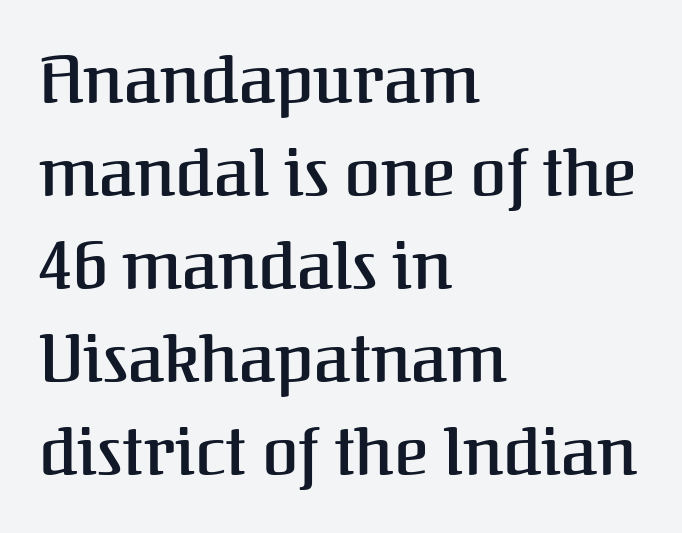
The image shows 66 px serif type, upright; set left-aligned, normal line spacing (1.41x), normal letter spacing, not underlined; medium stroke contrast and a medium x-height.
